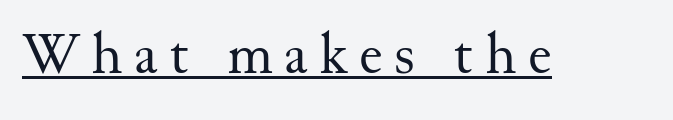
{"serif": "yes", "italic": "no", "bold": "no", "weight": "regular", "width": "normal", "stroke_contrast": "medium", "x_height": "small", "monospaced": "no", "underline": "yes", "letter_spacing": "wide", "letter_spacing_em": 0.2, "glyph_px": 59}
